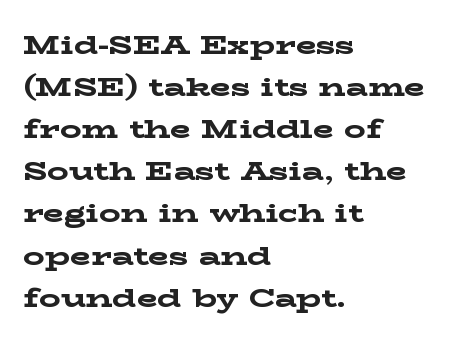
The image shows 27 px bold type, upright; set left-aligned, normal line spacing (1.56x), normal letter spacing, not underlined.
